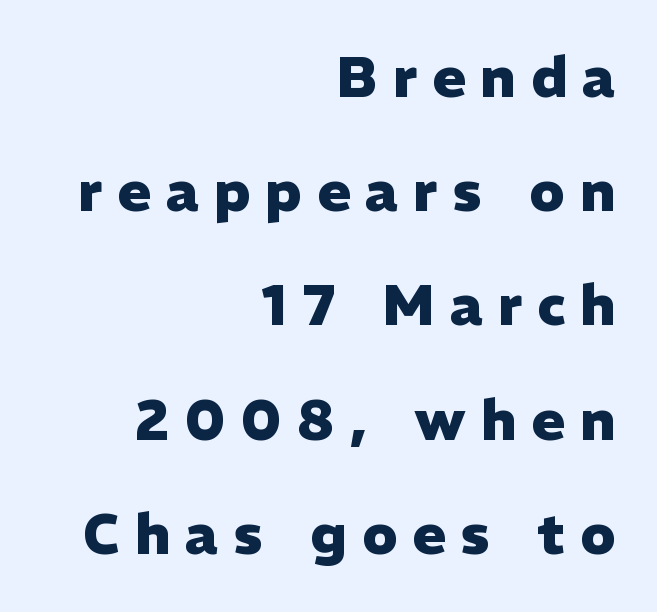
{"serif": "no", "italic": "no", "bold": "yes", "weight": "heavy", "width": "normal", "stroke_contrast": "low", "x_height": "medium", "monospaced": "no", "underline": "no", "align": "right", "line_spacing": "loose", "line_spacing_ratio": 2.04, "letter_spacing": "wide", "letter_spacing_em": 0.27, "glyph_px": 56}
